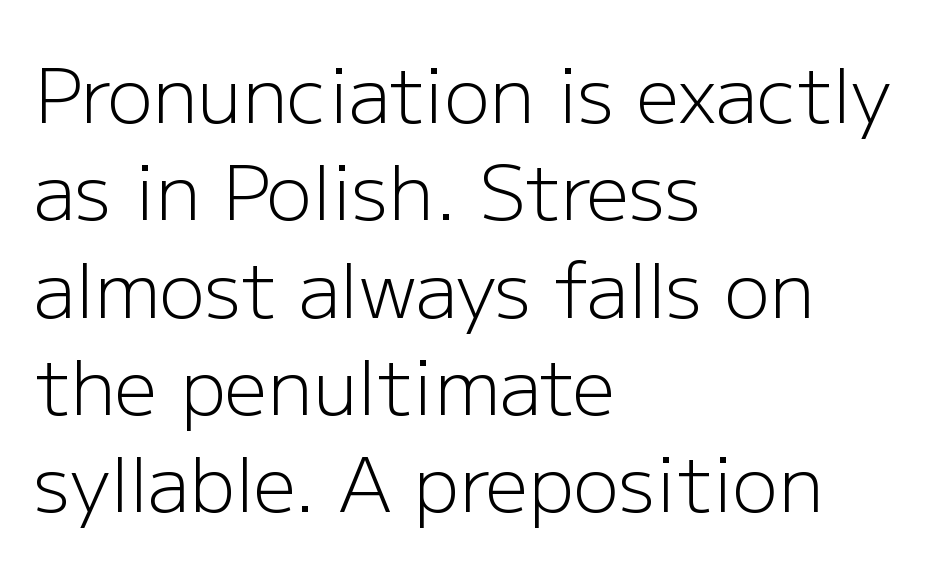
{"serif": "no", "italic": "no", "bold": "no", "weight": "light", "width": "normal", "stroke_contrast": "low", "x_height": "medium", "monospaced": "no", "underline": "no", "align": "left", "line_spacing": "normal", "line_spacing_ratio": 1.28, "letter_spacing": "normal", "letter_spacing_em": 0.0, "glyph_px": 76}
